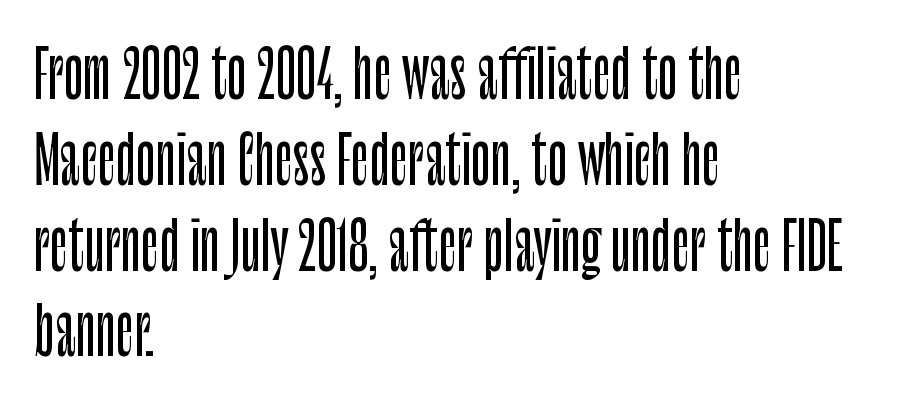
The image shows 64 px condensed sans-serif type, upright; set left-aligned, normal line spacing (1.34x), normal letter spacing, not underlined; low stroke contrast and a large x-height.
